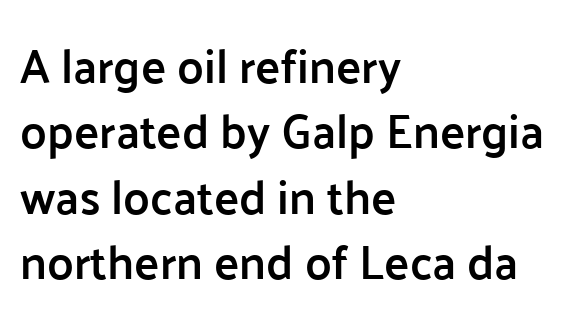
{"serif": "no", "italic": "no", "bold": "semi", "weight": "semibold", "width": "normal", "stroke_contrast": "low", "x_height": "medium", "monospaced": "no", "underline": "no", "align": "left", "line_spacing": "normal", "line_spacing_ratio": 1.39, "letter_spacing": "normal", "letter_spacing_em": 0.0, "glyph_px": 47}
